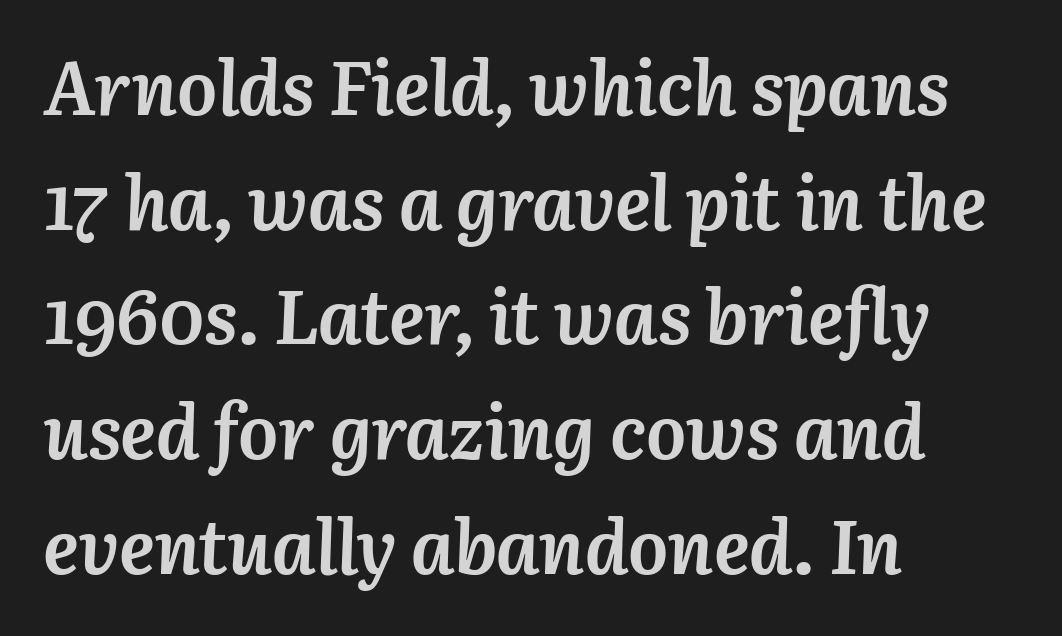
{"italic": "yes", "lean": "right", "slant_degrees": 3, "bold": "yes", "weight": "semibold", "width": "normal", "stroke_contrast": "medium", "x_height": "medium", "monospaced": "no", "underline": "no", "align": "left", "line_spacing": "normal", "line_spacing_ratio": 1.53, "letter_spacing": "normal", "letter_spacing_em": 0.0, "glyph_px": 75}
